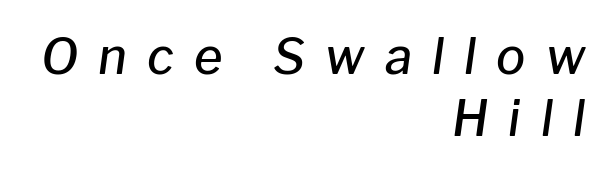
Q: Is the text bold? A: Semi-bold.
Q: Is the text italic (slanted)? A: Yes, it leans right by about 8 degrees.
Q: Is the text underlined? A: No.
Q: How is the paragraph aligned? A: Right-aligned.
Q: Is the spacing between letters normal or unusually wide? A: Unusually wide.
Q: Is the spacing between lines tight, normal or loose? A: Normal.
Q: Width (condensed, normal, or wide)? A: Normal.
Q: Stroke contrast? A: Low.
Q: x-height? A: Medium.
Q: Monospaced? A: No.
